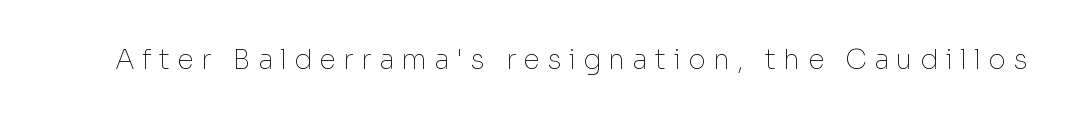
The image shows 27 px text type, upright; set unusually wide letter spacing (+0.27 em), not underlined.
